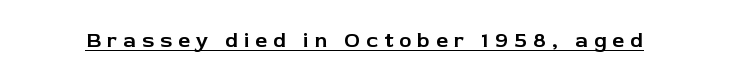
Tall strokes in this sample are plumb rather than angled. Is there an underline? Yes — a line sits under the letters. Compared with typical body copy, the letter spacing here is much looser.
